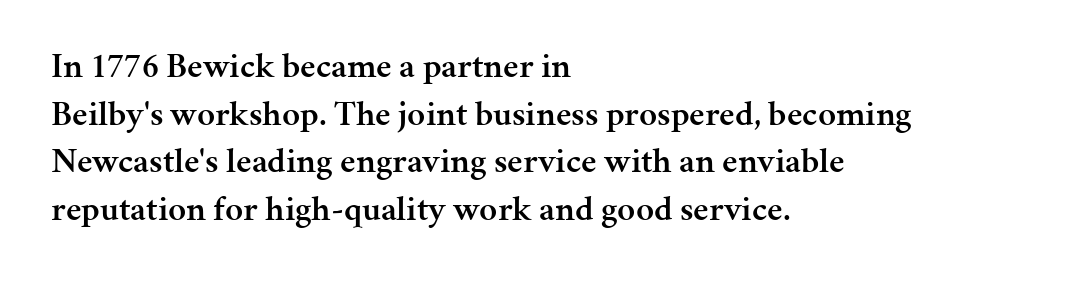
{"serif": "yes", "italic": "no", "bold": "semi", "weight": "semibold", "width": "normal", "stroke_contrast": "medium", "x_height": "medium", "monospaced": "no", "underline": "no", "align": "left", "line_spacing": "normal", "line_spacing_ratio": 1.36, "letter_spacing": "normal", "letter_spacing_em": 0.0, "glyph_px": 35}
